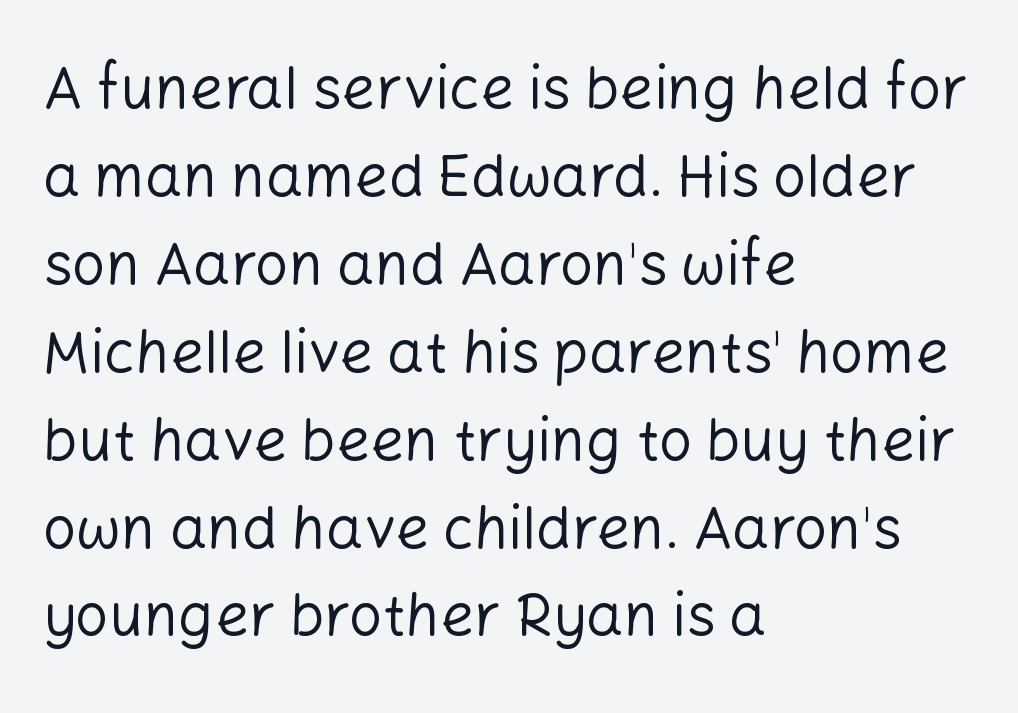
The image shows 59 px regular-weight sans-serif type, upright; set left-aligned, normal line spacing (1.49x), normal letter spacing, not underlined; low stroke contrast and a medium x-height.
